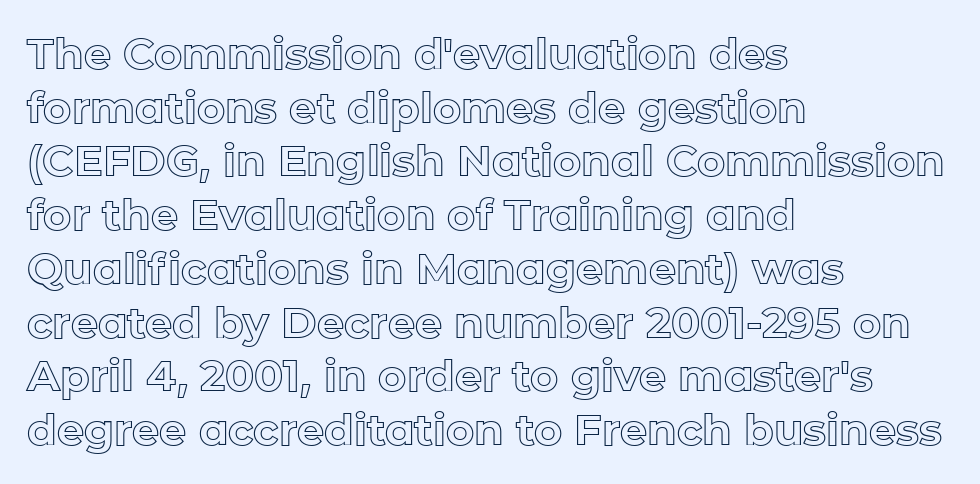
{"italic": "no", "width": "normal", "x_height": "medium", "monospaced": "no", "underline": "no", "align": "left", "line_spacing": "normal", "line_spacing_ratio": 1.25, "letter_spacing": "normal", "letter_spacing_em": 0.0, "glyph_px": 43}
